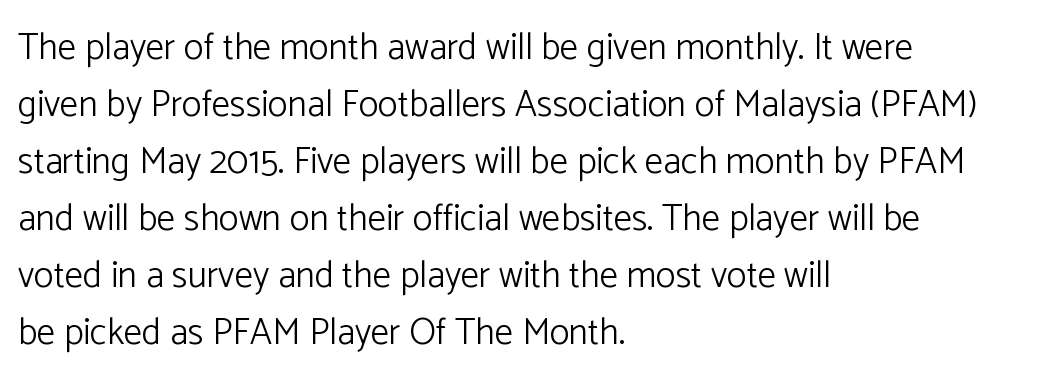
The image shows 37 px light sans-serif type, upright; set left-aligned, normal line spacing (1.54x), normal letter spacing, not underlined; low stroke contrast and a medium x-height.
